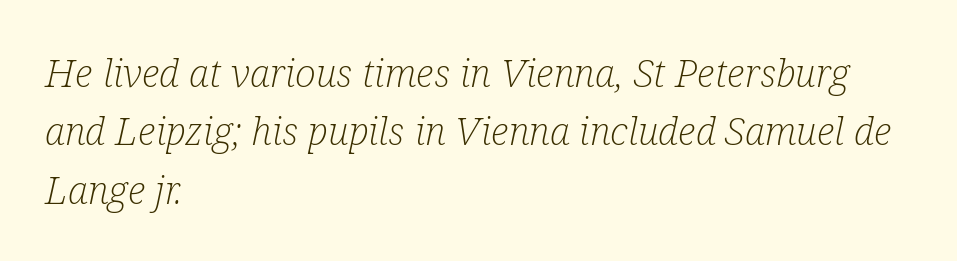
{"serif": "yes", "italic": "yes", "lean": "right", "slant_degrees": 12, "bold": "no", "weight": "light", "width": "condensed", "stroke_contrast": "low", "x_height": "medium", "monospaced": "no", "underline": "no", "align": "left", "line_spacing": "normal", "line_spacing_ratio": 1.5, "letter_spacing": "normal", "letter_spacing_em": 0.0, "glyph_px": 39}
